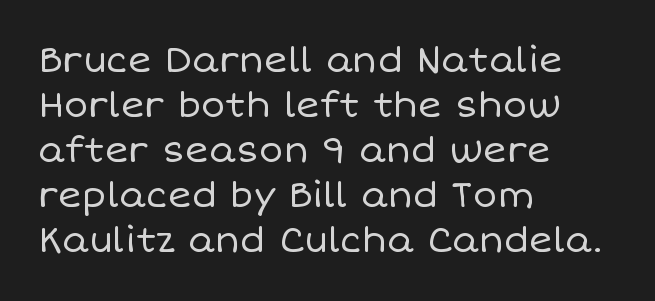
Q: Is the text bold? A: No.
Q: Is the text italic (slanted)? A: No, it is upright.
Q: Is the text underlined? A: No.
Q: How is the paragraph aligned? A: Left-aligned.
Q: Is the spacing between letters normal or unusually wide? A: Normal.
Q: Is the spacing between lines tight, normal or loose? A: Normal.
Q: Width (condensed, normal, or wide)? A: Normal.
Q: Stroke contrast? A: Low.
Q: x-height? A: Large.
Q: Monospaced? A: No.
